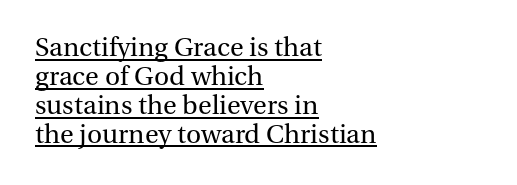
Q: Is the text bold? A: No.
Q: Is the text italic (slanted)? A: No, it is upright.
Q: Is the typeface a serif or a sans-serif typeface? A: Serif.
Q: Is the text underlined? A: Yes.
Q: How is the paragraph aligned? A: Left-aligned.
Q: Is the spacing between letters normal or unusually wide? A: Normal.
Q: Is the spacing between lines tight, normal or loose? A: Tight.
Q: Width (condensed, normal, or wide)? A: Normal.
Q: Stroke contrast? A: Medium.
Q: x-height? A: Medium.
Q: Monospaced? A: No.
